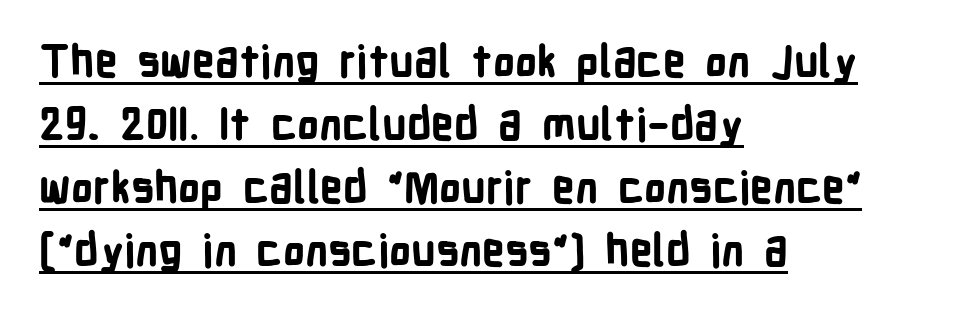
Q: Is the text bold? A: Yes.
Q: Is the text italic (slanted)? A: No, it is upright.
Q: Is the typeface a serif or a sans-serif typeface? A: Sans-serif.
Q: Is the text underlined? A: Yes.
Q: How is the paragraph aligned? A: Left-aligned.
Q: Is the spacing between letters normal or unusually wide? A: Normal.
Q: Is the spacing between lines tight, normal or loose? A: Normal.
Q: Width (condensed, normal, or wide)? A: Condensed.
Q: Stroke contrast? A: Low.
Q: x-height? A: Medium.
Q: Monospaced? A: No.
